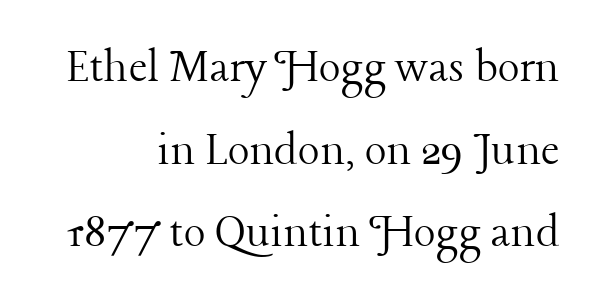
Compared with a flush-left layout, this one pins lines to the opposite, right side. The passage shown is not bold in any degree. The rows are spaced the way most documents space them. Each letter keeps its own natural width here, so spacing adapts to shape. The passage shown is typeset with a serif family.
